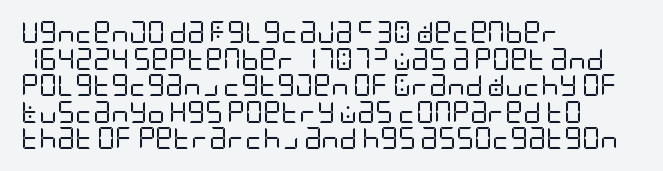
The image shows 22 px text type, upright; set left-aligned, line spacing 1.21x, normal letter spacing, not underlined.
